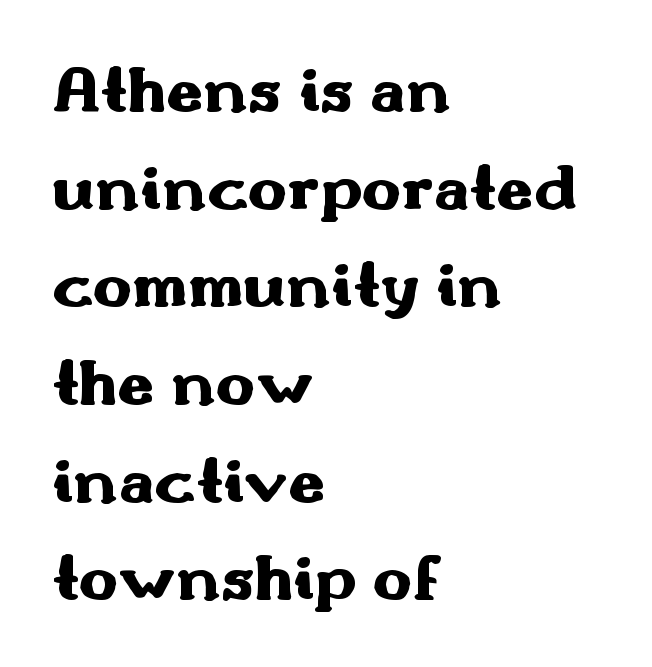
{"serif": "no", "italic": "no", "bold": "yes", "weight": "heavy", "width": "wide", "stroke_contrast": "medium", "x_height": "small", "monospaced": "no", "underline": "no", "align": "left", "line_spacing": "normal", "line_spacing_ratio": 1.48, "letter_spacing": "normal", "letter_spacing_em": 0.0, "glyph_px": 66}
